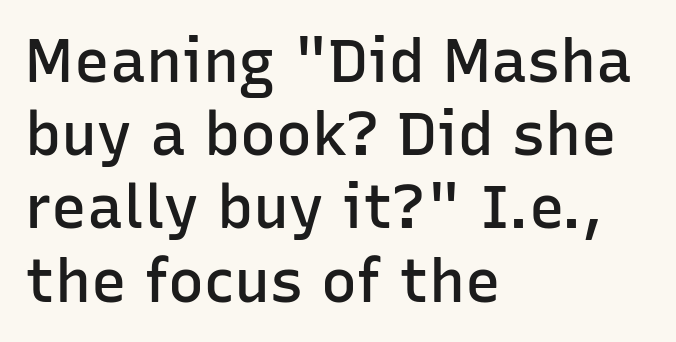
The face used here is proportionally spaced, like ordinary book or web type. This is the in-between weight designers call semibold or demi. Check where the strokes stop: nothing finishes them off — pure sans. Words float on clear page, feet unadorned. Does extra space separate the letters? No, they use regular spacing.
